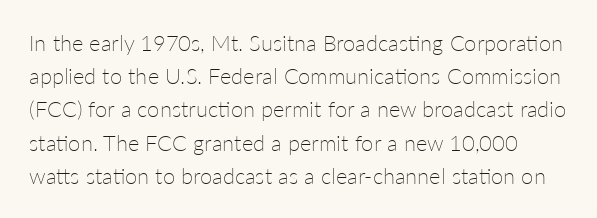
{"italic": "no", "bold": "no", "underline": "no", "line_spacing": "normal", "line_spacing_ratio": 1.51, "letter_spacing": "normal", "letter_spacing_em": 0.0, "glyph_px": 22}
